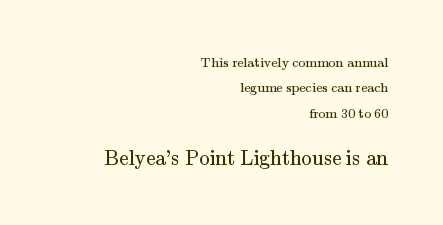
Size hierarchy here favors the trailing block over the leading one. Spacing between characters is what you'd get straight out of the box. Designer's note — italics off, roman on. Layout note: lines flush right. The strokes are not fattened; the text isn't bold.
